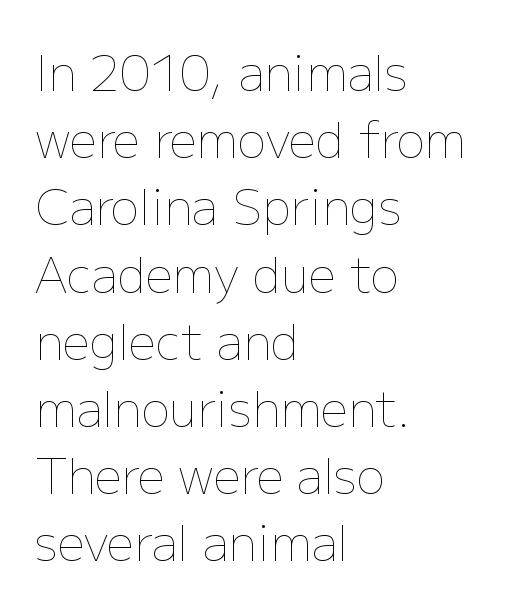
The image shows 48 px thin type, upright; set left-aligned, normal line spacing (1.4x), normal letter spacing, not underlined; low stroke contrast and a medium x-height.
